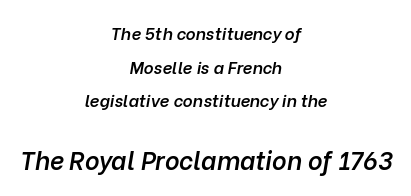
Q: Is the text bold? A: Semi-bold.
Q: Is the text italic (slanted)? A: Yes, it leans right by about 10 degrees.
Q: Is the text underlined? A: No.
Q: How is the paragraph aligned? A: Centered.
Q: Is the spacing between letters normal or unusually wide? A: Normal.
Q: Is the spacing between lines tight, normal or loose? A: Loose.
Q: Which block of text is set in a larger size, the first (top) or the second (bottom)? A: The second (bottom) one.
